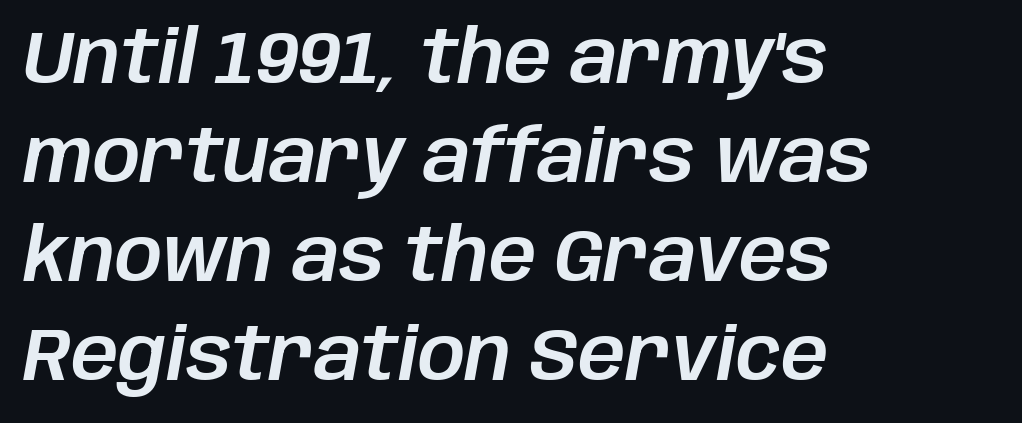
{"italic": "yes", "lean": "right", "slant_degrees": 10, "width": "normal", "stroke_contrast": "low", "x_height": "large", "monospaced": "no", "underline": "no", "align": "left", "line_spacing": "normal", "line_spacing_ratio": 1.34, "letter_spacing": "normal", "letter_spacing_em": 0.0, "glyph_px": 74}
